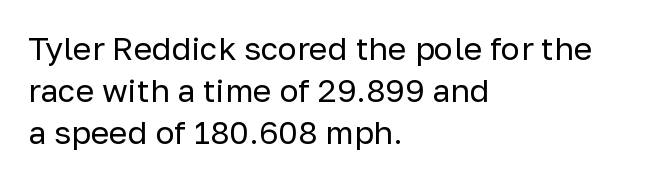
Q: Is the text bold? A: No.
Q: Is the text italic (slanted)? A: No, it is upright.
Q: Is the typeface a serif or a sans-serif typeface? A: Sans-serif.
Q: Is the text underlined? A: No.
Q: How is the paragraph aligned? A: Left-aligned.
Q: Is the spacing between letters normal or unusually wide? A: Normal.
Q: Is the spacing between lines tight, normal or loose? A: Normal.
Q: Width (condensed, normal, or wide)? A: Normal.
Q: Stroke contrast? A: Low.
Q: x-height? A: Medium.
Q: Monospaced? A: No.
